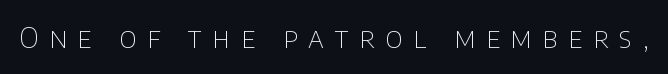
The specimen omits any rule beneath the text block's lines. Between one letter and the next there's a generous, obvious gap. Character widths vary here, with narrow letters taking less room than wide ones. What kind of face is this? One without serifs — a sans. The characters are drawn with everyday or finer stroke widths. When letters stand straight like this, we call the style roman or upright.
